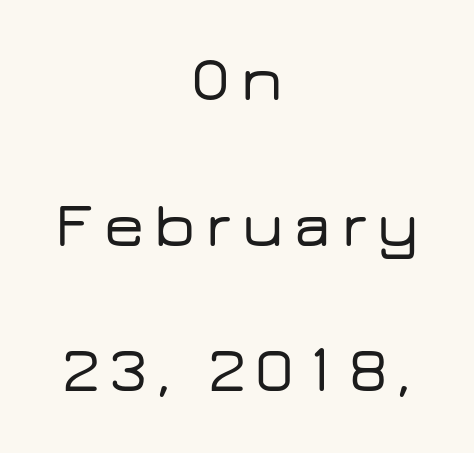
The image shows 63 px wide sans-serif type, upright; set centered, loose line spacing (2.31x), not underlined; low stroke contrast and a medium x-height.
